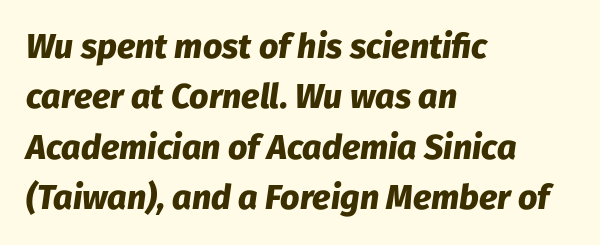
The image shows 34 px heavy type, italic (leaning right); set left-aligned, normal line spacing (1.48x), normal letter spacing, not underlined; low stroke contrast and a medium x-height.
